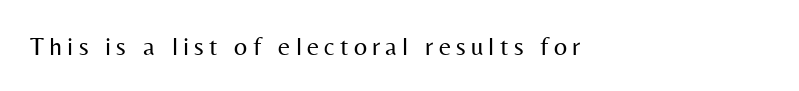
{"italic": "no", "bold": "no", "underline": "no", "align": "left", "letter_spacing": "wide", "letter_spacing_em": 0.2, "glyph_px": 26}
